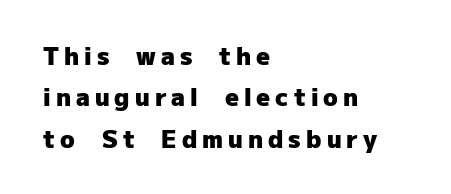
The image shows 24 px bold type, upright; set left-aligned, line spacing 1.72x, unusually wide letter spacing (+0.21 em), not underlined.
